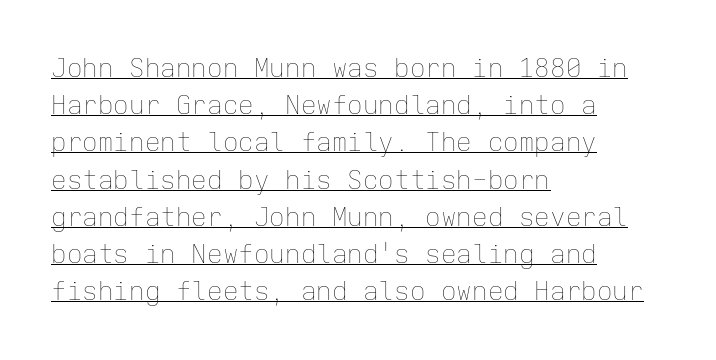
Q: Is the text bold? A: No.
Q: Is the text italic (slanted)? A: No, it is upright.
Q: Is the text underlined? A: Yes.
Q: How is the paragraph aligned? A: Left-aligned.
Q: Is the spacing between letters normal or unusually wide? A: Normal.
Q: Is the spacing between lines tight, normal or loose? A: Normal.
